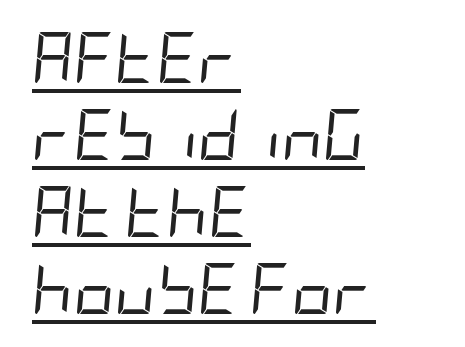
The image shows 51 px regular-weight, condensed type, italic (leaning right); set left-aligned, normal line spacing (1.51x), normal letter spacing, underlined; low stroke contrast and a large x-height.
